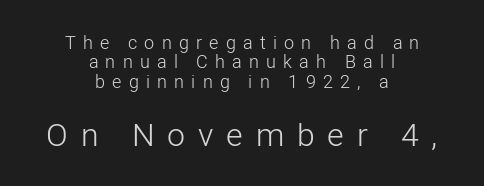
Q: Is the text bold? A: No.
Q: Is the text italic (slanted)? A: No, it is upright.
Q: Is the typeface a serif or a sans-serif typeface? A: Sans-serif.
Q: Is the text underlined? A: No.
Q: How is the paragraph aligned? A: Centered.
Q: Is the spacing between letters normal or unusually wide? A: Unusually wide.
Q: Is the spacing between lines tight, normal or loose? A: Tight.
Q: Which block of text is set in a larger size, the first (top) or the second (bottom)? A: The second (bottom) one.
Q: Width (condensed, normal, or wide)? A: Normal.
Q: Stroke contrast? A: Low.
Q: x-height? A: Medium.
Q: Monospaced? A: No.
